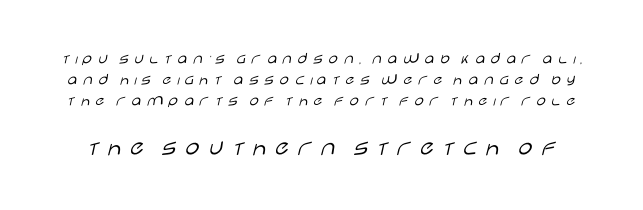
{"bold": "no", "underline": "no", "line_spacing_ratio": 1.24, "letter_spacing": "wide", "letter_spacing_em": 0.2, "larger_block": "second", "size_ratio": 1.53, "glyph_px": 26}
